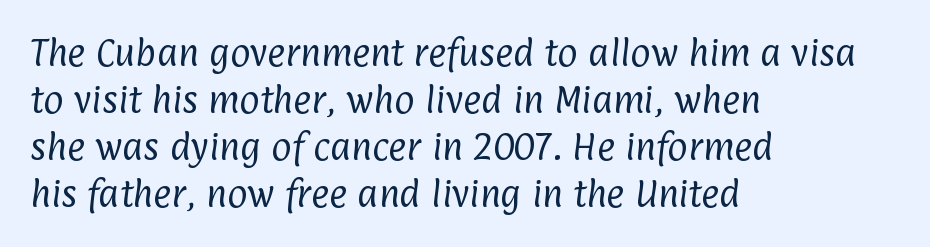
The image shows 31 px regular-weight, condensed sans-serif type; set left-aligned, normal line spacing (1.52x), normal letter spacing, not underlined; low stroke contrast and a medium x-height.
